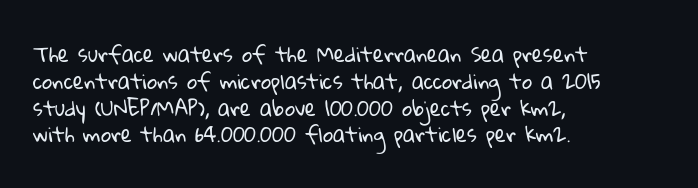
Type without underlining. A normal amount of white space separates one row of letters from the next. Horizontal alignment here is leftward, the default for most running prose. Inter-character spacing is left at the font's built-in metrics.
